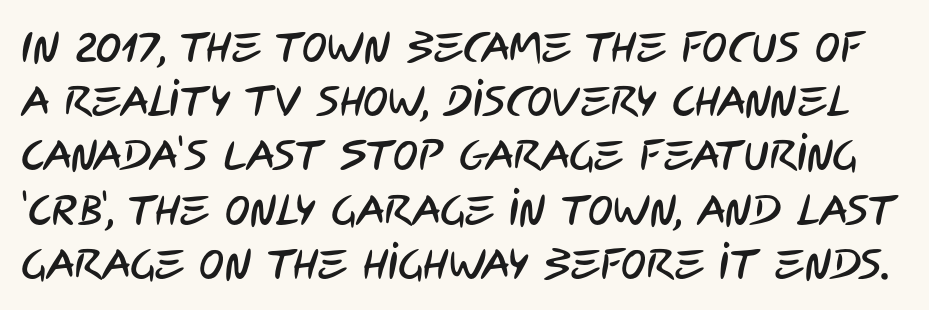
The image shows 42 px condensed sans-serif type; set normal line spacing (1.29x), normal letter spacing, not underlined; low stroke contrast and a large x-height.
